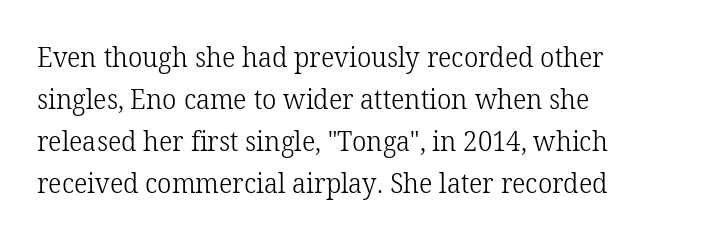
Stroke mass is kept to a normal reading level or below. The vertical gap from one line to the next is medium. The specimen omits any rule beneath the text block's lines. Line starts are locked; line ends wander. Unlike a clean sans, this face finishes its strokes with serifs.
